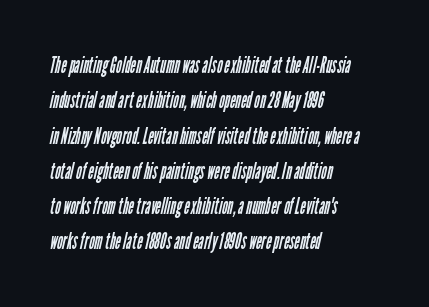
The image shows 24 px text type; set left-aligned, normal line spacing (1.47x), normal letter spacing, not underlined.
